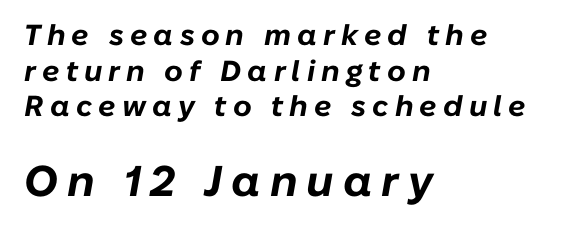
Which margin do the lines hug? The left one — the right edge is uneven. Do the characters align in a grid? No, the font is proportional. Someone cranked the tracking dial way up on this one. The lettering tilts uniformly, giving the passage an italic look.
